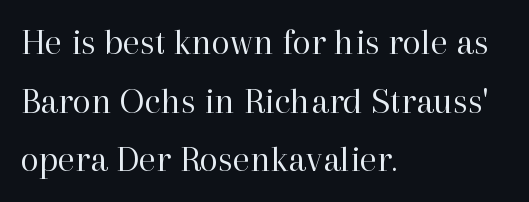
Q: Is the text bold? A: No.
Q: Is the text italic (slanted)? A: No, it is upright.
Q: Is the typeface a serif or a sans-serif typeface? A: Serif.
Q: Is the text underlined? A: No.
Q: How is the paragraph aligned? A: Left-aligned.
Q: Is the spacing between letters normal or unusually wide? A: Normal.
Q: Is the spacing between lines tight, normal or loose? A: Normal.
Q: Width (condensed, normal, or wide)? A: Normal.
Q: Stroke contrast? A: High.
Q: x-height? A: Medium.
Q: Monospaced? A: No.
